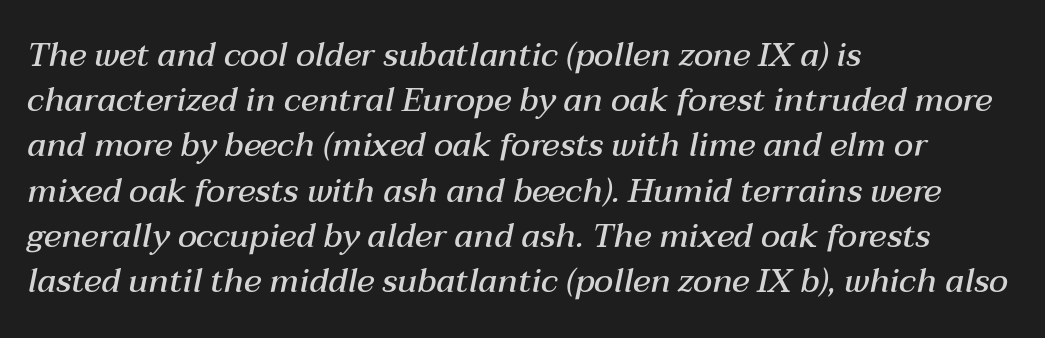
{"italic": "yes", "lean": "right", "slant_degrees": 12, "bold": "semi", "weight": "semibold", "width": "normal", "stroke_contrast": "medium", "x_height": "medium", "monospaced": "no", "underline": "no", "align": "left", "line_spacing": "normal", "line_spacing_ratio": 1.37, "letter_spacing": "normal", "letter_spacing_em": 0.0, "glyph_px": 33}
